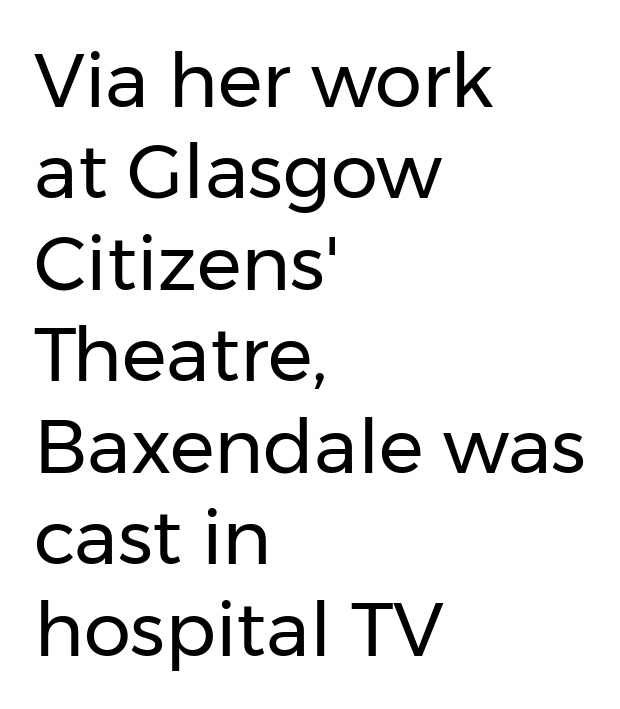
The image shows 75 px regular-weight sans-serif type, upright; set left-aligned, line spacing 1.22x, normal letter spacing, not underlined; low stroke contrast and a medium x-height.
